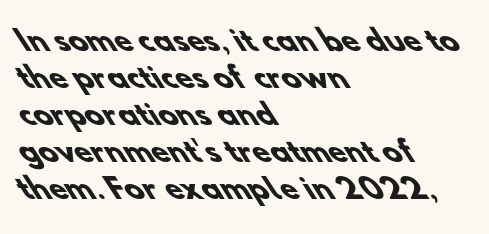
The image shows 28 px heavy sans-serif type; set left-aligned, normal line spacing (1.32x), normal letter spacing, not underlined; low stroke contrast and a small x-height.
